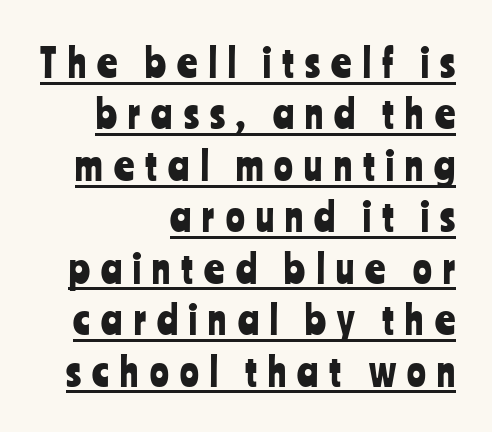
{"serif": "no", "italic": "no", "width": "condensed", "stroke_contrast": "low", "x_height": "medium", "monospaced": "no", "underline": "yes", "align": "right", "line_spacing": "normal", "line_spacing_ratio": 1.32, "letter_spacing": "wide", "letter_spacing_em": 0.29, "glyph_px": 39}
